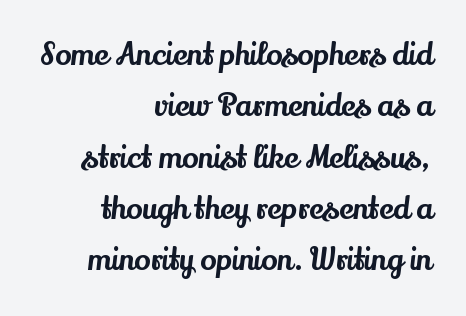
Q: Is the text italic (slanted)? A: Yes.
Q: Is the typeface a serif or a sans-serif typeface? A: Serif.
Q: Is the text underlined? A: No.
Q: How is the paragraph aligned? A: Right-aligned.
Q: Is the spacing between letters normal or unusually wide? A: Normal.
Q: Width (condensed, normal, or wide)? A: Normal.
Q: Stroke contrast? A: Medium.
Q: x-height? A: Small.
Q: Monospaced? A: No.
